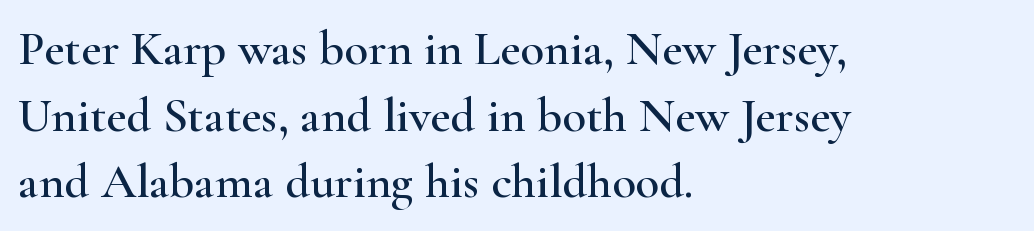
Q: Is the text italic (slanted)? A: No, it is upright.
Q: Is the typeface a serif or a sans-serif typeface? A: Serif.
Q: Is the text underlined? A: No.
Q: How is the paragraph aligned? A: Left-aligned.
Q: Is the spacing between letters normal or unusually wide? A: Normal.
Q: Is the spacing between lines tight, normal or loose? A: Normal.
Q: Width (condensed, normal, or wide)? A: Wide.
Q: Stroke contrast? A: High.
Q: x-height? A: Small.
Q: Monospaced? A: No.
